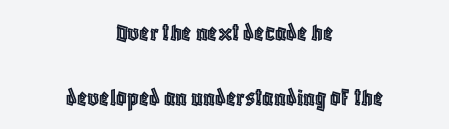
{"italic": "no", "underline": "no", "align": "center", "line_spacing": "loose", "line_spacing_ratio": 2.49, "letter_spacing": "normal", "letter_spacing_em": 0.0, "glyph_px": 26}
